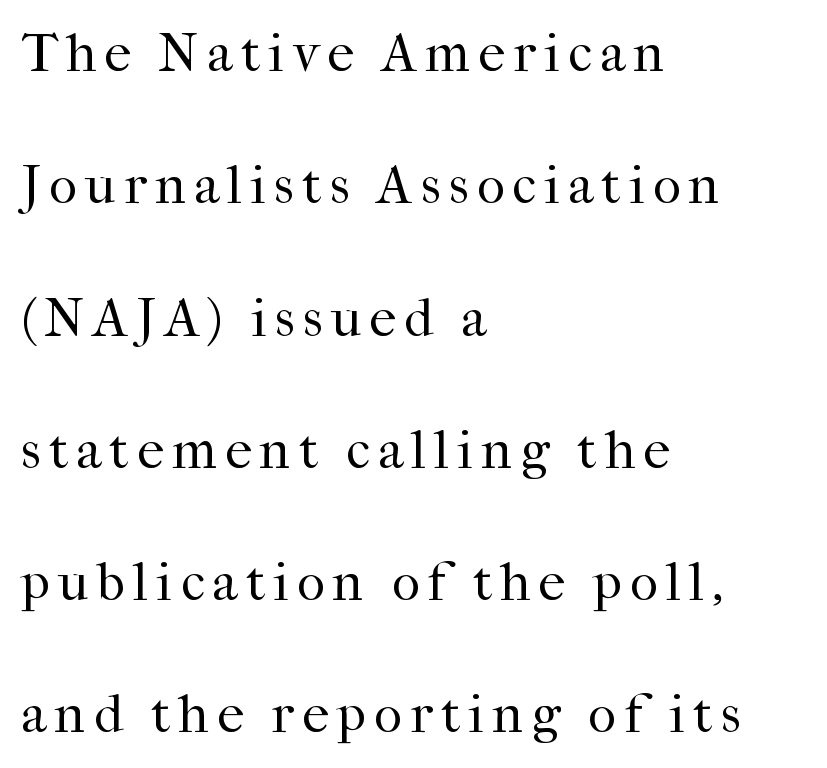
If you drew a line through each stem, it would be perfectly vertical. The strokes are not fattened; the text isn't bold. A typesetter would call this proportional, since set widths differ per character. The text block is weighted toward the left margin, trailing off unevenly rightward. Quick note: interline space is abundant.
